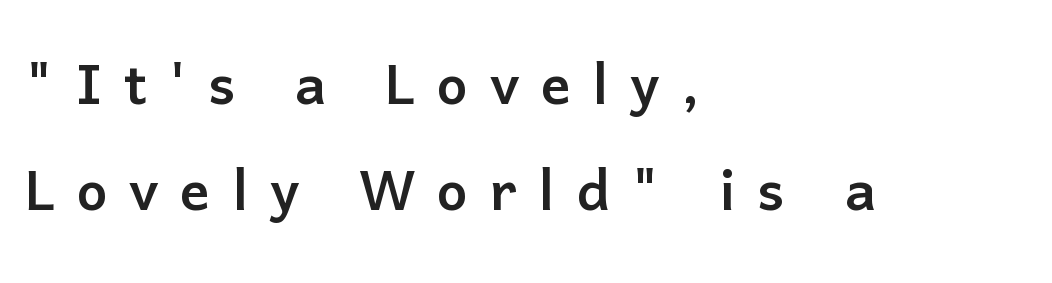
When letters stand straight like this, we call the style roman or upright. Left-aligned paragraph, ragged on the right. Nobody drew a line under any word here. The rendering inserts visible extra space after every character.
